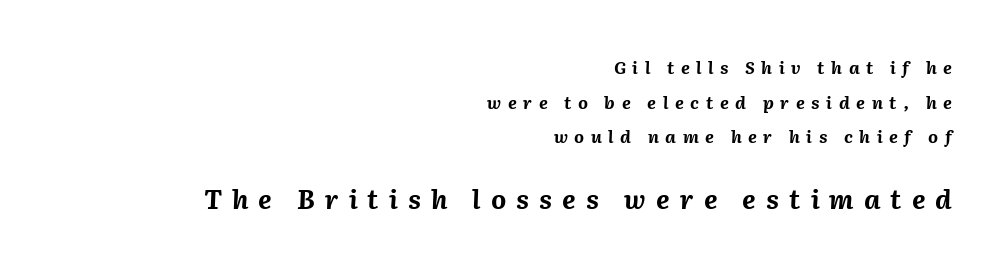
Strong, thick strokes mark this as bold type. Line spacing here is loose. Tracking value appears strongly positive — letters spread wide. Beneath every word, the page is bare. Right-aligned paragraph, ragged on the left.
